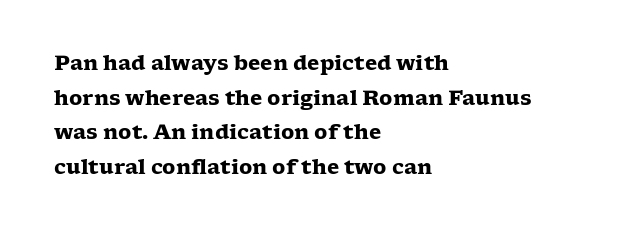
{"italic": "no", "bold": "yes", "underline": "no", "align": "left", "line_spacing_ratio": 1.73, "letter_spacing": "normal", "letter_spacing_em": 0.0, "glyph_px": 20}
